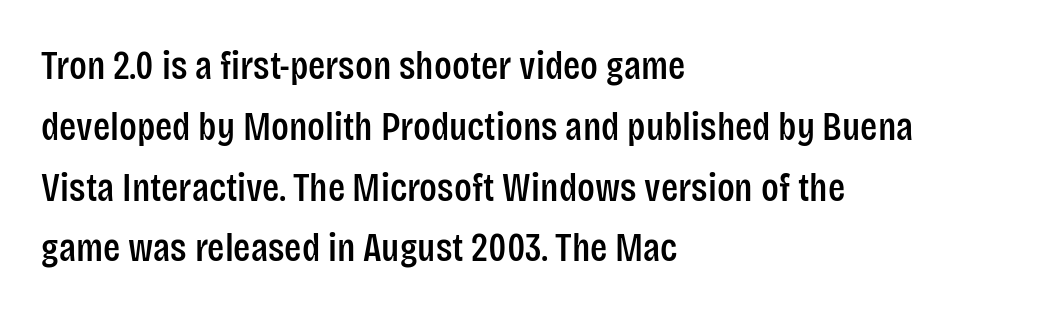
Is the block centered? No — it sits flush against the left margin. The space beneath each line is pristine and unruled. Default kerning and tracking; the words read as compact shapes. Designer's note — italics off, roman on. Serif or sans? Sans — the stroke terminals are bare.
